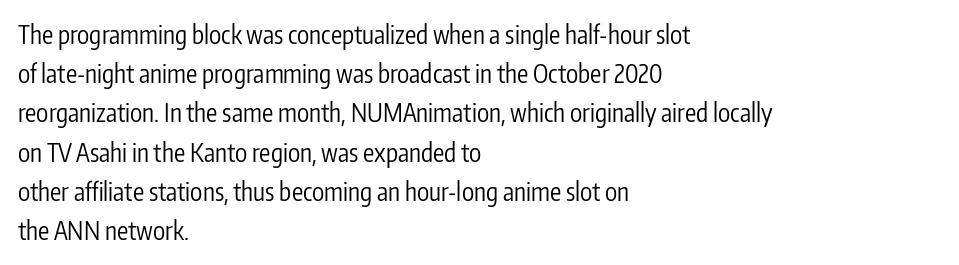
Is this a heavy cut? Hardly; it is regular or lighter. In CSS terms this would be text-align: left. Words appear dense and cohesive because spacing is normal. The gap between lines stays unmarked. Reading down the column, the eye jumps a familiar distance to each next line. This is roman type, the default non-slanted kind.
